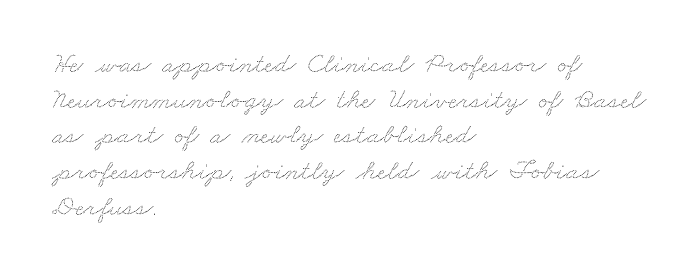
Q: Is the text underlined? A: No.
Q: How is the paragraph aligned? A: Left-aligned.
Q: Is the spacing between letters normal or unusually wide? A: Normal.
Q: Width (condensed, normal, or wide)? A: Wide.
Q: Stroke contrast? A: Low.
Q: x-height? A: Small.
Q: Monospaced? A: No.
